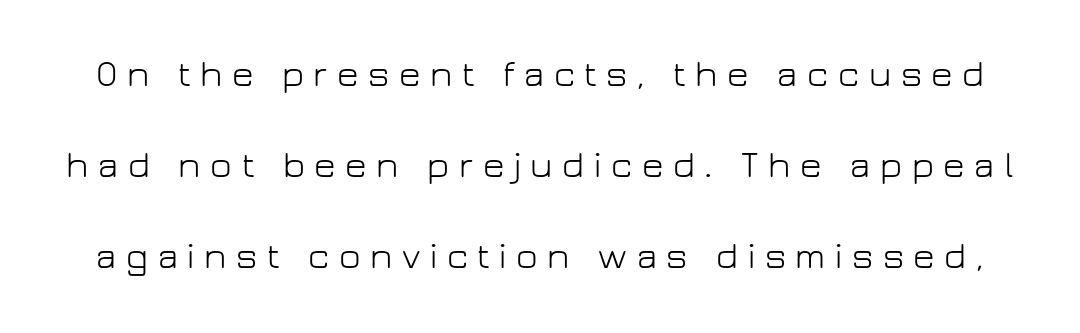
{"serif": "no", "italic": "no", "bold": "no", "weight": "light", "width": "normal", "stroke_contrast": "low", "x_height": "medium", "monospaced": "no", "underline": "no", "line_spacing": "loose", "line_spacing_ratio": 2.46, "letter_spacing": "wide", "letter_spacing_em": 0.26, "glyph_px": 37}
